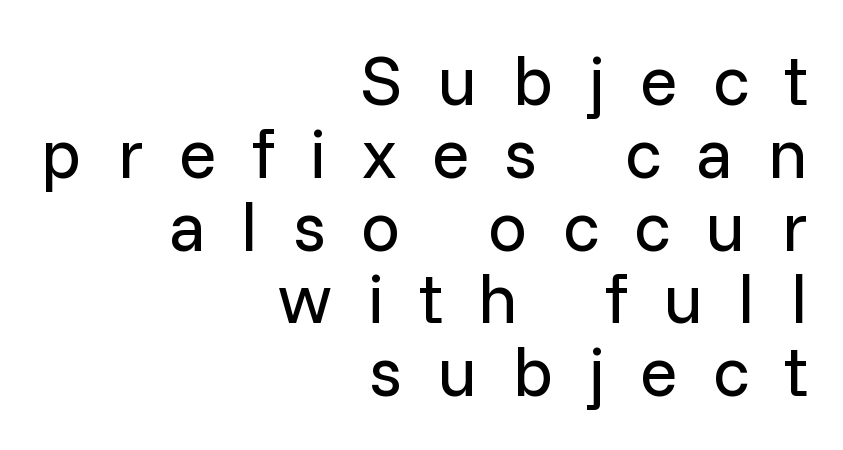
Q: Is the text bold? A: No.
Q: Is the text italic (slanted)? A: No, it is upright.
Q: Is the typeface a serif or a sans-serif typeface? A: Sans-serif.
Q: Is the text underlined? A: No.
Q: How is the paragraph aligned? A: Right-aligned.
Q: Is the spacing between letters normal or unusually wide? A: Unusually wide.
Q: Is the spacing between lines tight, normal or loose? A: Tight.
Q: Width (condensed, normal, or wide)? A: Normal.
Q: Stroke contrast? A: Low.
Q: x-height? A: Medium.
Q: Monospaced? A: No.
